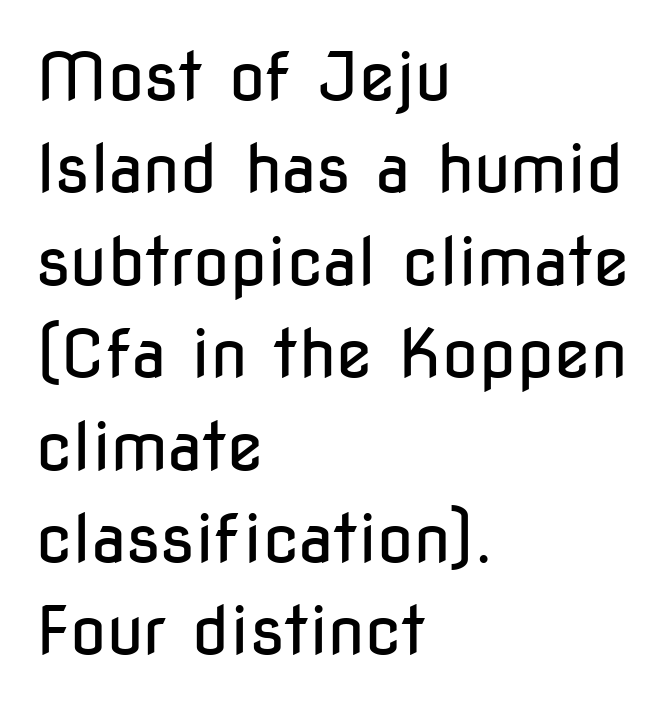
{"serif": "no", "italic": "no", "bold": "no", "weight": "regular", "width": "condensed", "stroke_contrast": "low", "x_height": "medium", "monospaced": "no", "underline": "no", "align": "left", "line_spacing": "normal", "line_spacing_ratio": 1.4, "letter_spacing": "normal", "letter_spacing_em": 0.0, "glyph_px": 66}
